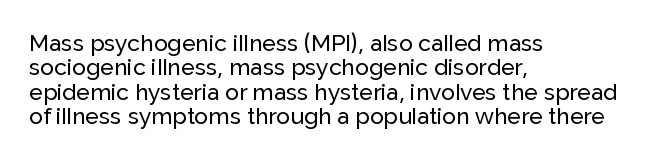
{"italic": "no", "underline": "no", "align": "left", "line_spacing": "tight", "line_spacing_ratio": 1.06, "letter_spacing": "normal", "letter_spacing_em": 0.0, "glyph_px": 23}
